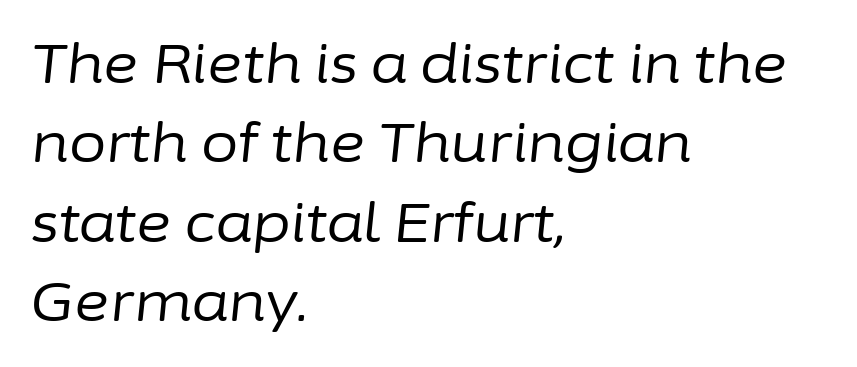
{"italic": "yes", "lean": "right", "slant_degrees": 6, "bold": "no", "weight": "regular", "width": "normal", "stroke_contrast": "low", "x_height": "medium", "monospaced": "no", "underline": "no", "align": "left", "line_spacing": "normal", "line_spacing_ratio": 1.47, "letter_spacing": "normal", "letter_spacing_em": 0.0, "glyph_px": 54}
